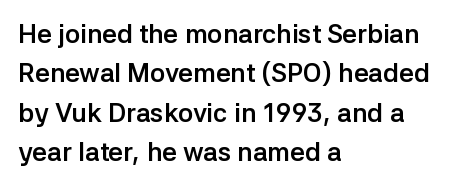
Typeset ragged right — the left edge is the straight one. The passage shown is not underscored anywhere. The lettering stays uniformly vertical, giving the passage a roman look. Short note: letters normally spaced.
